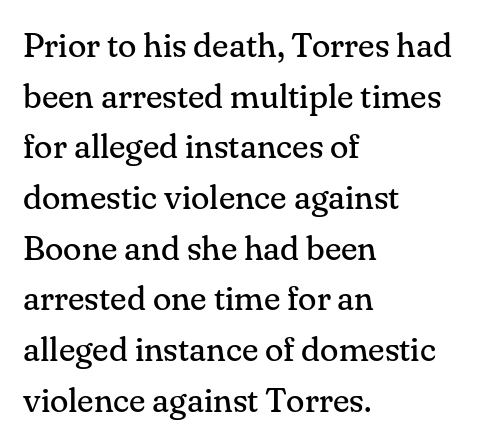
Is there much room between lines? A standard amount, neither cramped nor airy. Serif or sans? Serif — the stroke terminals have little feet. Line beginnings align vertically; line endings do not. Looks like regular typesetting: each glyph gets only the width it needs. Descender tails drop into unmarked territory. Every character sits straight up, as roman type does.
